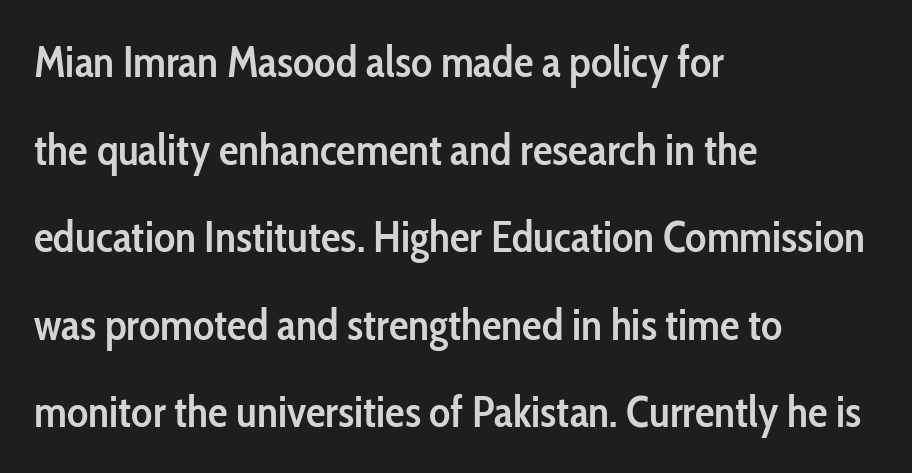
The setting favours the left margin, as ordinary paragraphs usually do. You could not count columns in this text — the font is proportionally spaced. These lines keep a tight, regular rhythm from letter to letter. A roman cut, with each character standing at attention.
